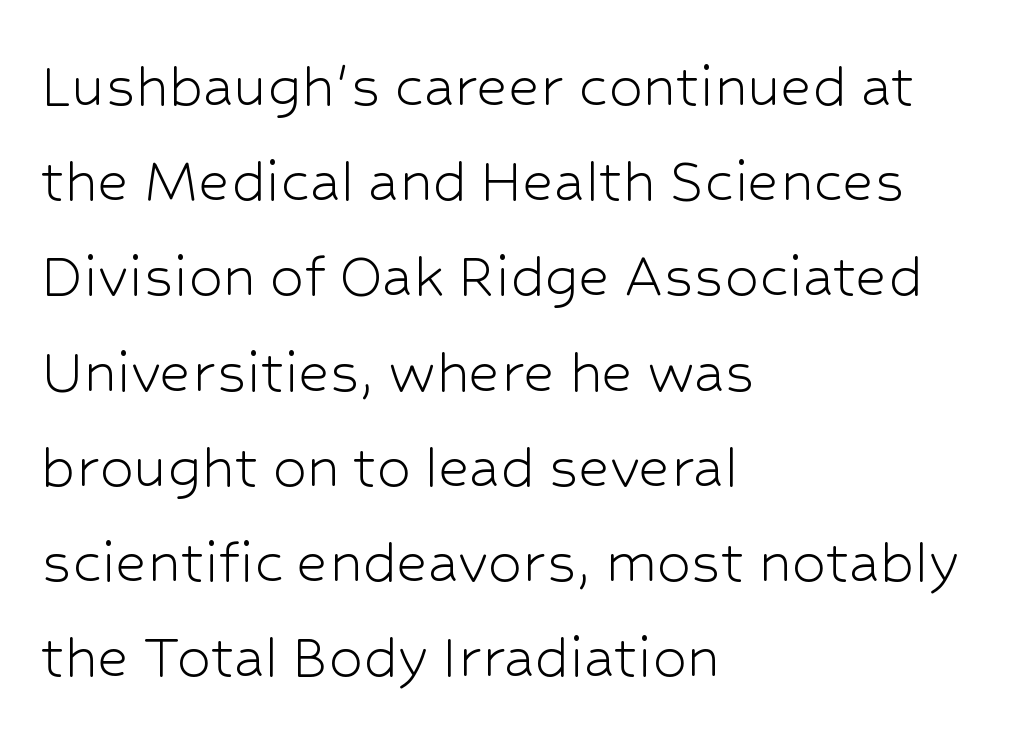
Spacing verdict: proportional, widths tailored to each character. No letter is thick-stroked: the sample isn't bold. Default kerning and tracking; the words read as compact shapes. If you measured baseline to baseline, you'd find a middling distance. Reading down the block, your eye returns to a fixed left position each line. The characters display no serif detailing; their extremities are plain.
